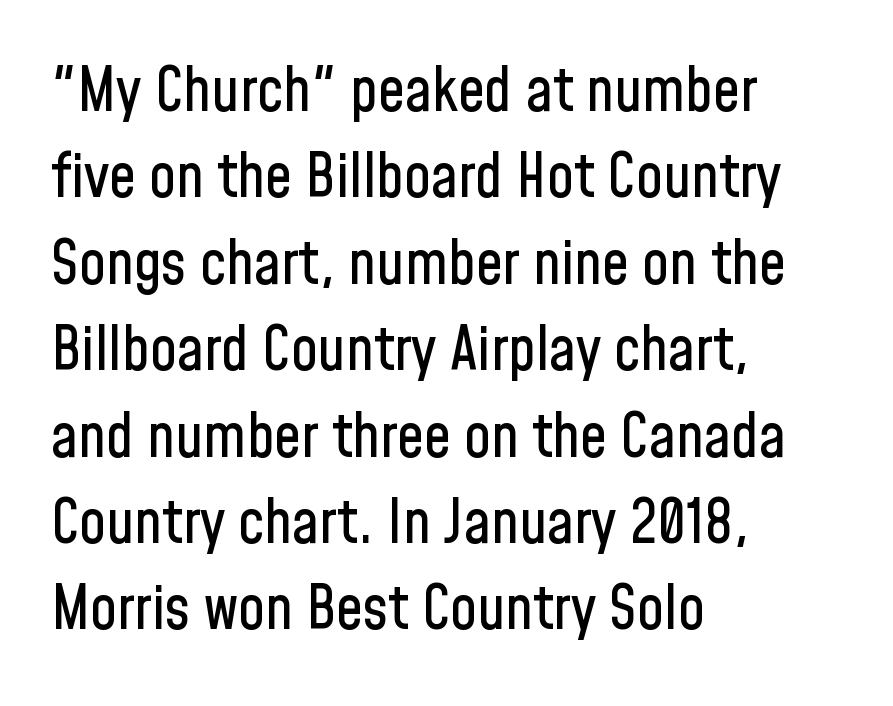
The image shows 60 px condensed sans-serif type, upright; set left-aligned, normal line spacing (1.44x), normal letter spacing, not underlined; low stroke contrast and a medium x-height.
